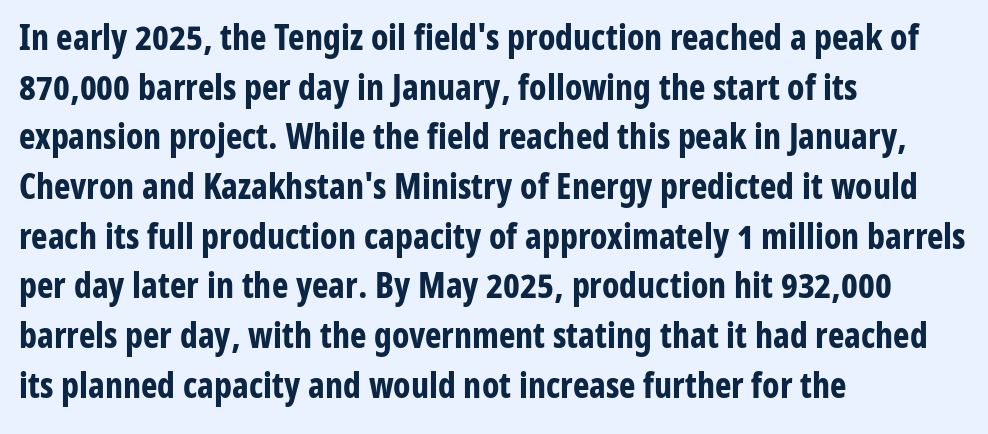
Q: Is the text bold? A: Yes.
Q: Is the text italic (slanted)? A: No, it is upright.
Q: Is the typeface a serif or a sans-serif typeface? A: Sans-serif.
Q: Is the text underlined? A: No.
Q: How is the paragraph aligned? A: Left-aligned.
Q: Is the spacing between letters normal or unusually wide? A: Normal.
Q: Is the spacing between lines tight, normal or loose? A: Normal.
Q: Width (condensed, normal, or wide)? A: Condensed.
Q: Stroke contrast? A: Low.
Q: x-height? A: Medium.
Q: Monospaced? A: No.
